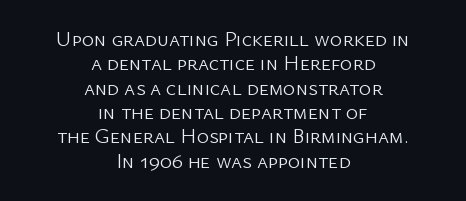
Teacher's note: observe the equal gaps on both sides — that is centered alignment. Bold? No — there's no thickening of the strokes. Posture: straight, roman, zero tilt. What stands out about the letter spacing? Nothing — it is the standard amount. The words here are not underlined.
